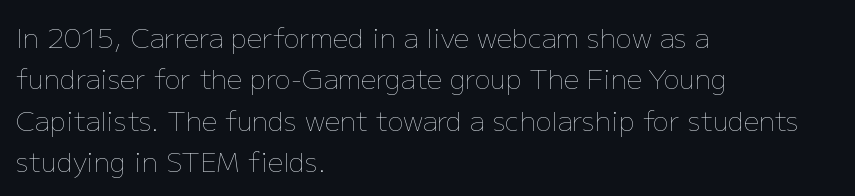
Q: Is the text bold? A: No.
Q: Is the text italic (slanted)? A: No, it is upright.
Q: Is the text underlined? A: No.
Q: How is the paragraph aligned? A: Left-aligned.
Q: Is the spacing between letters normal or unusually wide? A: Normal.
Q: Is the spacing between lines tight, normal or loose? A: Normal.
